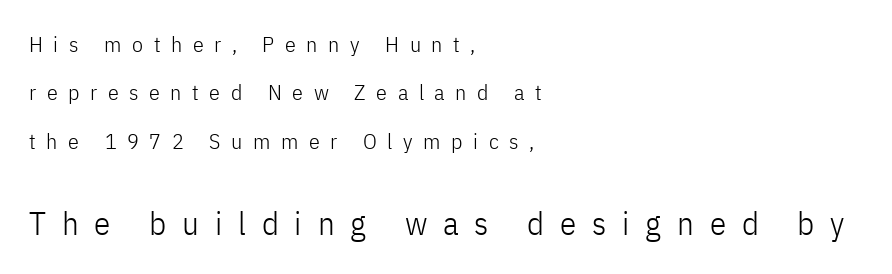
Q: Is the text bold? A: No.
Q: Is the text italic (slanted)? A: No, it is upright.
Q: Is the typeface a serif or a sans-serif typeface? A: Sans-serif.
Q: Is the text underlined? A: No.
Q: How is the paragraph aligned? A: Left-aligned.
Q: Is the spacing between letters normal or unusually wide? A: Unusually wide.
Q: Is the spacing between lines tight, normal or loose? A: Loose.
Q: Which block of text is set in a larger size, the first (top) or the second (bottom)? A: The second (bottom) one.
Q: Width (condensed, normal, or wide)? A: Condensed.
Q: Stroke contrast? A: Low.
Q: x-height? A: Medium.
Q: Monospaced? A: No.
